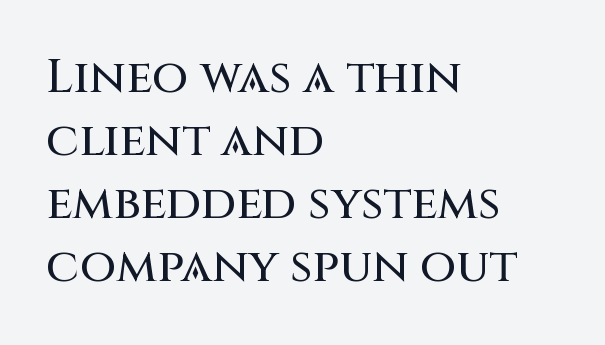
The image shows 47 px sans-serif type, upright; set left-aligned, normal line spacing (1.34x), normal letter spacing, not underlined; medium stroke contrast and a large x-height.
